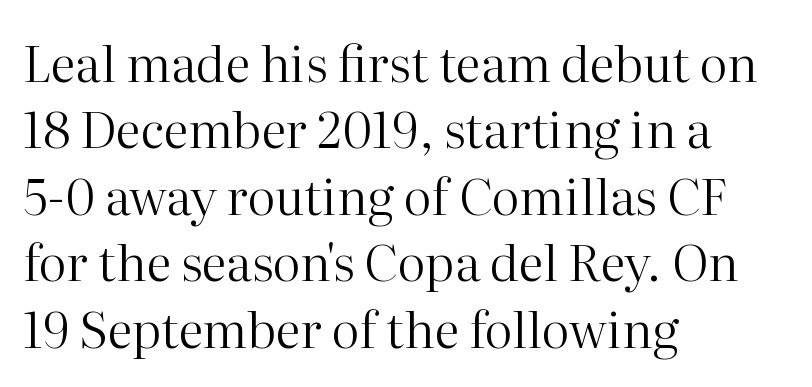
{"serif": "yes", "italic": "no", "bold": "no", "weight": "regular", "width": "normal", "stroke_contrast": "high", "x_height": "medium", "monospaced": "no", "underline": "no", "align": "left", "line_spacing": "normal", "line_spacing_ratio": 1.33, "letter_spacing": "normal", "letter_spacing_em": 0.0, "glyph_px": 50}
